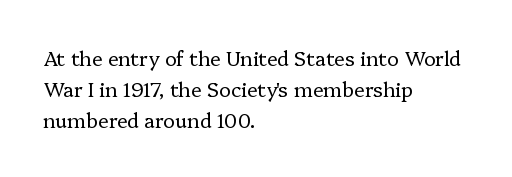
The image shows 20 px text type, upright; set left-aligned, normal line spacing (1.54x), normal letter spacing, not underlined.
